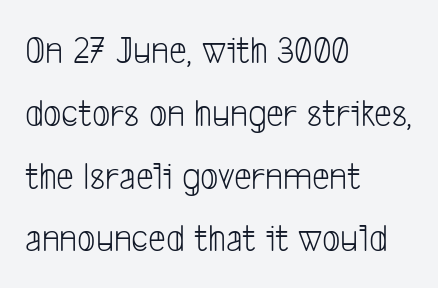
Q: Is the text bold? A: No.
Q: Is the typeface a serif or a sans-serif typeface? A: Sans-serif.
Q: Is the text underlined? A: No.
Q: How is the paragraph aligned? A: Left-aligned.
Q: Is the spacing between letters normal or unusually wide? A: Normal.
Q: Is the spacing between lines tight, normal or loose? A: Normal.
Q: Width (condensed, normal, or wide)? A: Condensed.
Q: Stroke contrast? A: Low.
Q: x-height? A: Medium.
Q: Monospaced? A: No.
